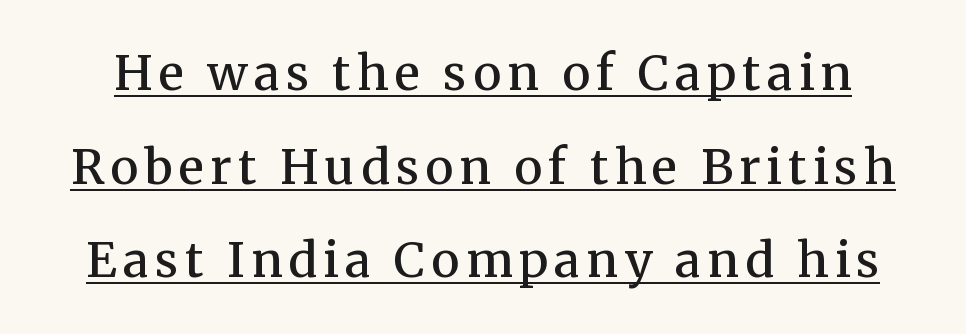
The type family on display is of the serif kind. The face used here appears with an underline applied. The vertical gap from one line to the next is large. The sample has been set in demibold, a notch under bold. The face used here is proportionally spaced, like ordinary book or web type.
